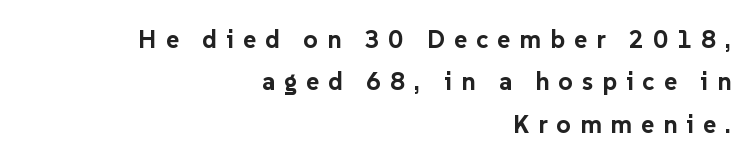
Vertical spacing — default. Caption: multi-line text, flush right, ragged left. There is plenty of visible air inserted between adjacent glyphs. Descenders are the only things crossing below the line. Characters remain perfectly vertical along every line.
